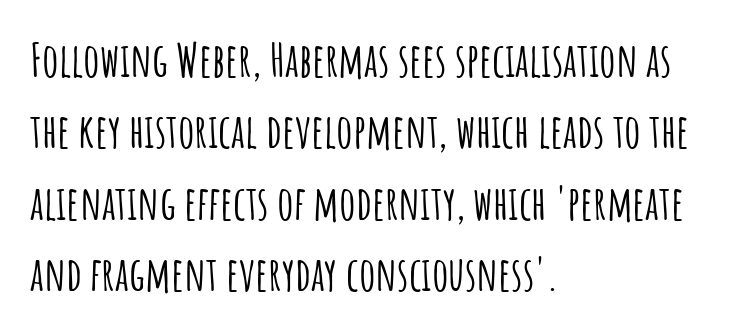
{"serif": "no", "italic": "no", "width": "condensed", "stroke_contrast": "low", "x_height": "large", "monospaced": "no", "underline": "no", "align": "left", "line_spacing": "normal", "line_spacing_ratio": 1.55, "letter_spacing": "normal", "letter_spacing_em": 0.0, "glyph_px": 46}
